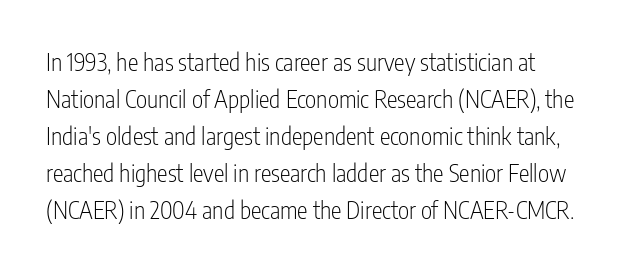
The letters stand upright; this is a roman face. Nothing unusual about the tracking: characters are spaced as the font intends. Descenders hang freely into open space. These glyphs show unthickened strokes, regular width or finer. The passage shown stacks its lines at a standard gap.
